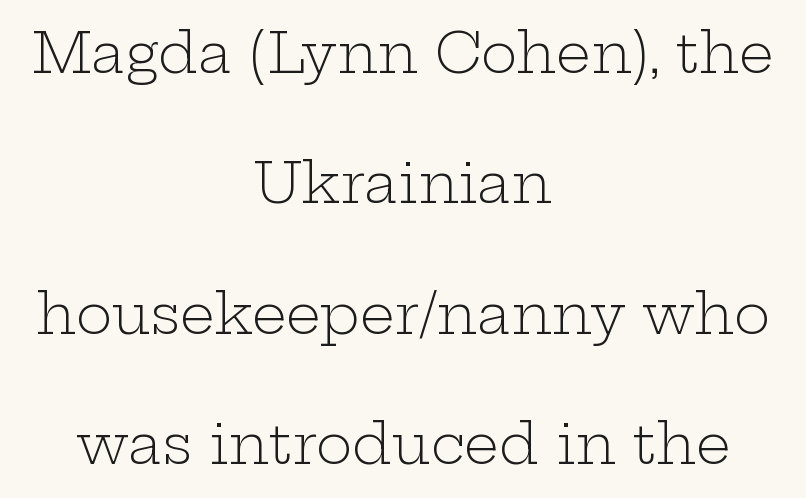
{"serif": "yes", "italic": "no", "bold": "no", "weight": "light", "width": "wide", "stroke_contrast": "low", "x_height": "medium", "monospaced": "no", "underline": "no", "align": "center", "line_spacing": "loose", "line_spacing_ratio": 2.37, "letter_spacing": "normal", "letter_spacing_em": 0.0, "glyph_px": 55}
